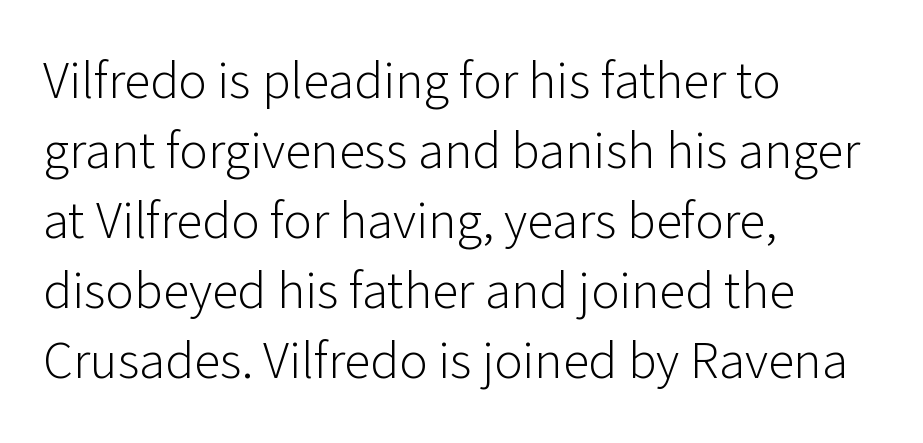
Q: Is the text bold? A: No.
Q: Is the text italic (slanted)? A: No, it is upright.
Q: Is the typeface a serif or a sans-serif typeface? A: Sans-serif.
Q: Is the text underlined? A: No.
Q: How is the paragraph aligned? A: Left-aligned.
Q: Is the spacing between letters normal or unusually wide? A: Normal.
Q: Is the spacing between lines tight, normal or loose? A: Normal.
Q: Width (condensed, normal, or wide)? A: Normal.
Q: Stroke contrast? A: Low.
Q: x-height? A: Medium.
Q: Monospaced? A: No.
